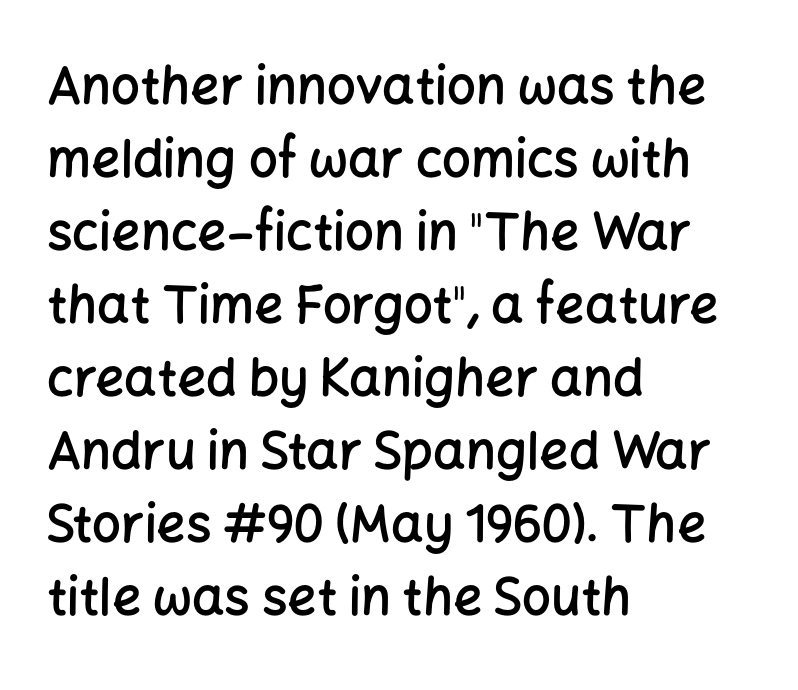
The image shows 51 px semibold sans-serif type, upright; set left-aligned, normal line spacing (1.43x), normal letter spacing, not underlined; low stroke contrast and a medium x-height.
